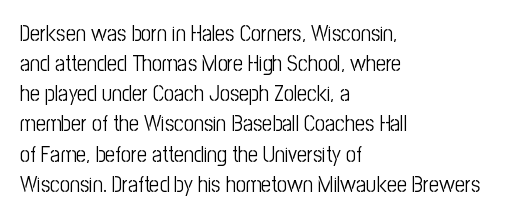
{"italic": "no", "bold": "no", "underline": "no", "align": "left", "line_spacing": "normal", "line_spacing_ratio": 1.37, "letter_spacing": "normal", "letter_spacing_em": 0.0, "glyph_px": 22}
